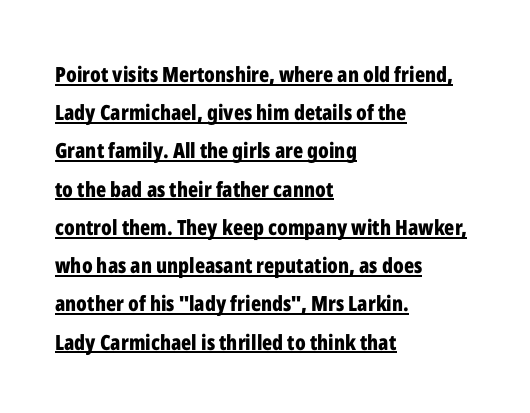
Does extra space separate the letters? No, they use regular spacing. Ordinary non-slanted type is in use. This sample carries an underscore along the baseline area. Heft: maximum for text — a bold. This sample is left-justified, so line endings fall wherever the words run out.
